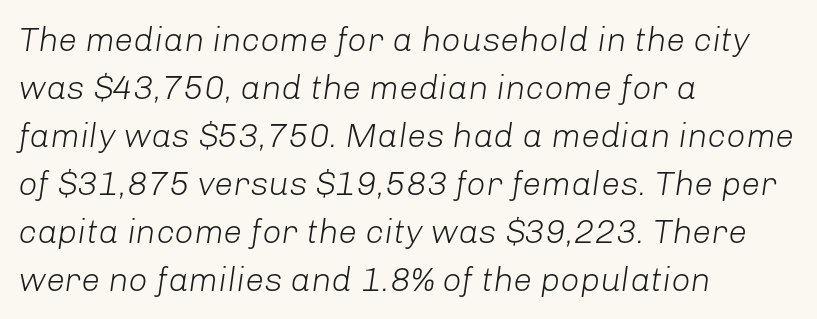
The image shows 34 px light type, italic (leaning right); set left-aligned, normal line spacing (1.41x), normal letter spacing, not underlined; low stroke contrast and a medium x-height.
